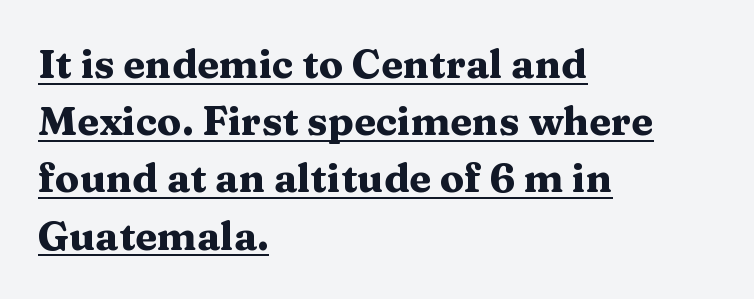
{"serif": "yes", "italic": "no", "bold": "yes", "weight": "heavy", "width": "wide", "stroke_contrast": "medium", "x_height": "medium", "monospaced": "no", "underline": "yes", "align": "left", "line_spacing": "normal", "line_spacing_ratio": 1.43, "letter_spacing": "normal", "letter_spacing_em": 0.0, "glyph_px": 40}
